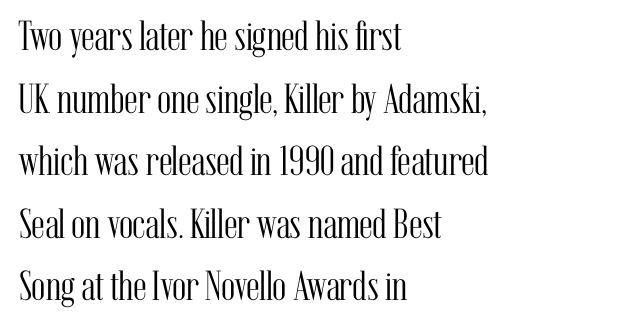
Q: Is the text bold? A: No.
Q: Is the text italic (slanted)? A: No, it is upright.
Q: Is the typeface a serif or a sans-serif typeface? A: Serif.
Q: Is the text underlined? A: No.
Q: How is the paragraph aligned? A: Left-aligned.
Q: Is the spacing between letters normal or unusually wide? A: Normal.
Q: Is the spacing between lines tight, normal or loose? A: Normal.
Q: Width (condensed, normal, or wide)? A: Condensed.
Q: Stroke contrast? A: Medium.
Q: x-height? A: Medium.
Q: Monospaced? A: No.
